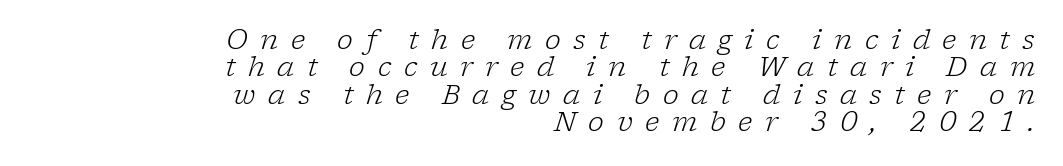
{"italic": "yes", "lean": "right", "slant_degrees": 17, "bold": "no", "underline": "no", "align": "right", "line_spacing": "tight", "line_spacing_ratio": 1.01, "letter_spacing": "wide", "letter_spacing_em": 0.46, "glyph_px": 27}
